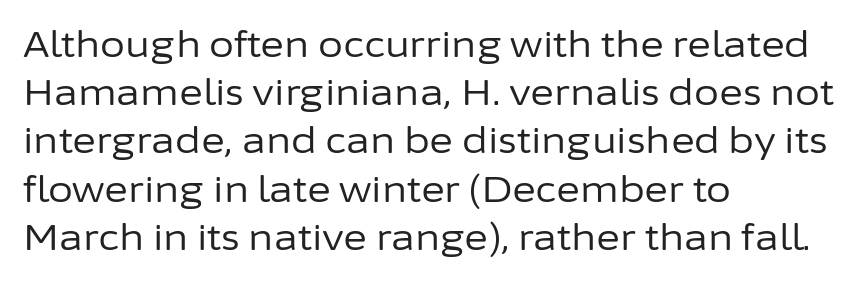
Unmarked baselines from the first word to the last. You could call the tracking neutral — neither tight nor loose. Is this a fixed-width face? No — the glyphs have proportional, varying widths. The strokes are not fattened; the text isn't bold. Style check: upright.
